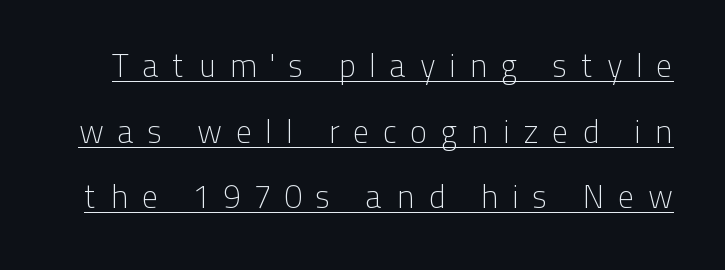
The image shows 33 px light sans-serif type, upright; set loose line spacing (1.99x), unusually wide letter spacing (+0.4 em), underlined; low stroke contrast and a medium x-height.
